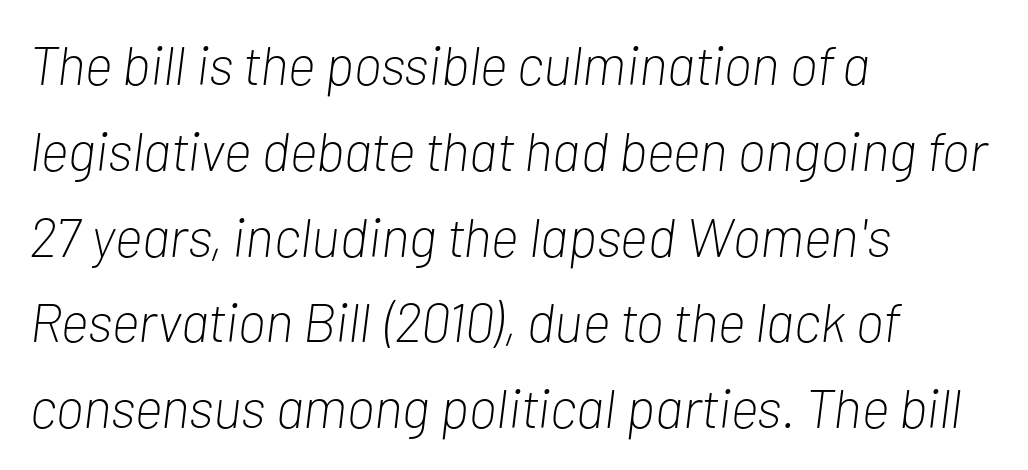
Q: Is the text bold? A: No.
Q: Is the text italic (slanted)? A: Yes, it leans right by about 7 degrees.
Q: Is the text underlined? A: No.
Q: How is the paragraph aligned? A: Left-aligned.
Q: Is the spacing between letters normal or unusually wide? A: Normal.
Q: Is the spacing between lines tight, normal or loose? A: Normal.
Q: Width (condensed, normal, or wide)? A: Condensed.
Q: Stroke contrast? A: Low.
Q: x-height? A: Medium.
Q: Monospaced? A: No.
